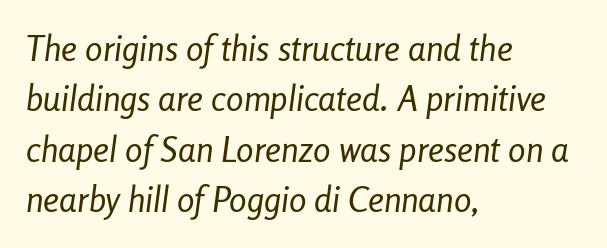
{"italic": "yes", "lean": "right", "slant_degrees": 8, "bold": "no", "weight": "regular", "width": "condensed", "stroke_contrast": "low", "x_height": "medium", "monospaced": "no", "underline": "no", "align": "left", "line_spacing": "normal", "line_spacing_ratio": 1.44, "letter_spacing": "normal", "letter_spacing_em": 0.0, "glyph_px": 35}
